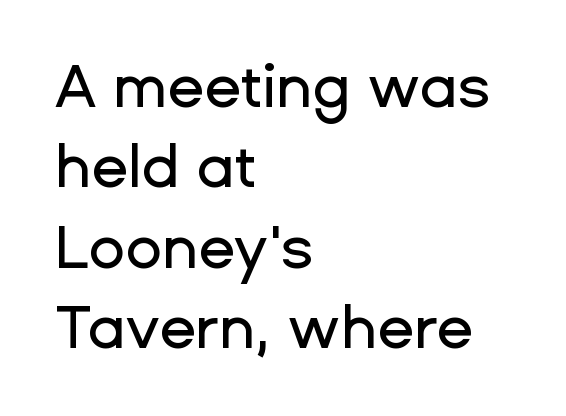
Q: Is the text italic (slanted)? A: No, it is upright.
Q: Is the typeface a serif or a sans-serif typeface? A: Sans-serif.
Q: Is the text underlined? A: No.
Q: How is the paragraph aligned? A: Left-aligned.
Q: Is the spacing between letters normal or unusually wide? A: Normal.
Q: Is the spacing between lines tight, normal or loose? A: Normal.
Q: Width (condensed, normal, or wide)? A: Normal.
Q: Stroke contrast? A: Low.
Q: x-height? A: Medium.
Q: Monospaced? A: No.
